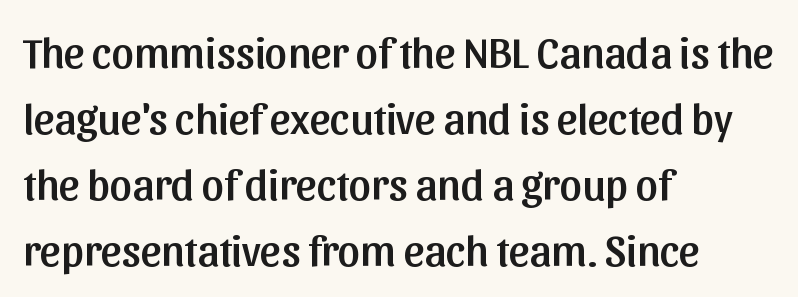
{"serif": "no", "italic": "no", "width": "normal", "stroke_contrast": "low", "x_height": "medium", "monospaced": "no", "underline": "no", "align": "left", "line_spacing": "normal", "line_spacing_ratio": 1.5, "letter_spacing": "normal", "letter_spacing_em": 0.0, "glyph_px": 44}
